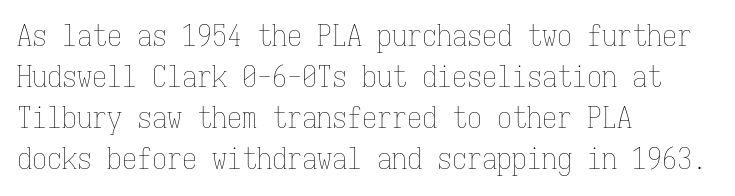
Q: Is the text bold? A: No.
Q: Is the text italic (slanted)? A: No, it is upright.
Q: Is the text underlined? A: No.
Q: How is the paragraph aligned? A: Left-aligned.
Q: Is the spacing between letters normal or unusually wide? A: Normal.
Q: Is the spacing between lines tight, normal or loose? A: Normal.
Q: Width (condensed, normal, or wide)? A: Condensed.
Q: Stroke contrast? A: Low.
Q: x-height? A: Medium.
Q: Monospaced? A: Yes.
